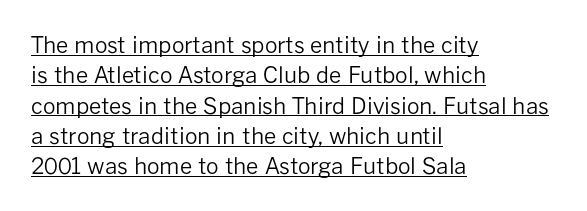
Q: Is the text bold? A: No.
Q: Is the text italic (slanted)? A: No, it is upright.
Q: Is the text underlined? A: Yes.
Q: How is the paragraph aligned? A: Left-aligned.
Q: Is the spacing between letters normal or unusually wide? A: Normal.
Q: Is the spacing between lines tight, normal or loose? A: Normal.
